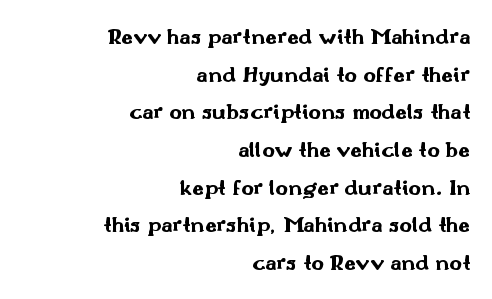
Q: Is the text bold? A: Yes.
Q: Is the text italic (slanted)? A: No, it is upright.
Q: Is the text underlined? A: No.
Q: How is the paragraph aligned? A: Right-aligned.
Q: Is the spacing between letters normal or unusually wide? A: Normal.
Q: Is the spacing between lines tight, normal or loose? A: Normal.
